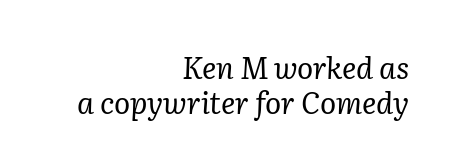
The passage is arranged like a letterhead date or caption credit — flush right. Do the characters align in a grid? No, the font is proportional. The space beneath each line is pristine and unruled. Looking at the ascenders, they clearly lean.
